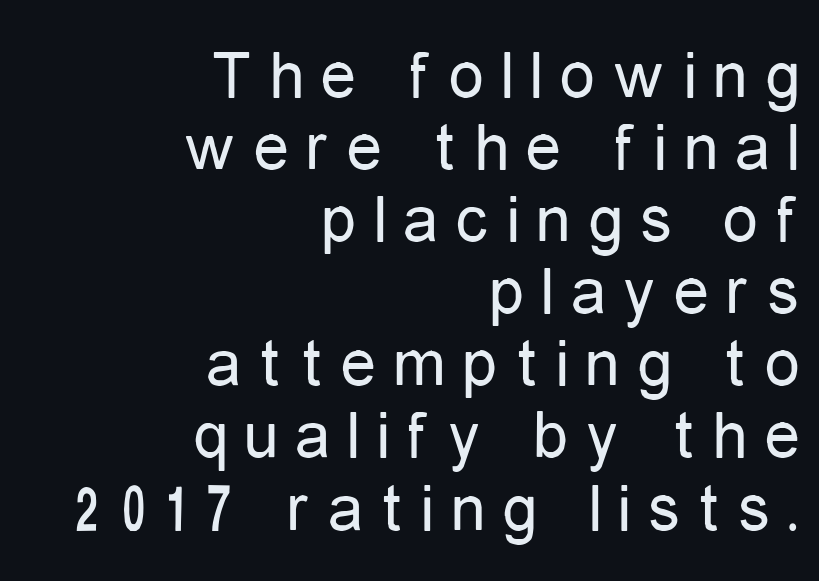
Q: Is the text bold? A: No.
Q: Is the text italic (slanted)? A: No, it is upright.
Q: Is the typeface a serif or a sans-serif typeface? A: Sans-serif.
Q: Is the text underlined? A: No.
Q: How is the paragraph aligned? A: Right-aligned.
Q: Is the spacing between letters normal or unusually wide? A: Unusually wide.
Q: Is the spacing between lines tight, normal or loose? A: Tight.
Q: Width (condensed, normal, or wide)? A: Condensed.
Q: Stroke contrast? A: Low.
Q: x-height? A: Medium.
Q: Monospaced? A: No.
